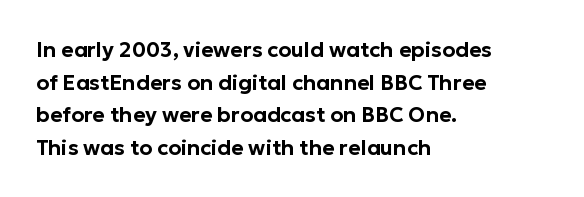
Q: Is the text italic (slanted)? A: No, it is upright.
Q: Is the text underlined? A: No.
Q: How is the paragraph aligned? A: Left-aligned.
Q: Is the spacing between letters normal or unusually wide? A: Normal.
Q: Is the spacing between lines tight, normal or loose? A: Normal.
